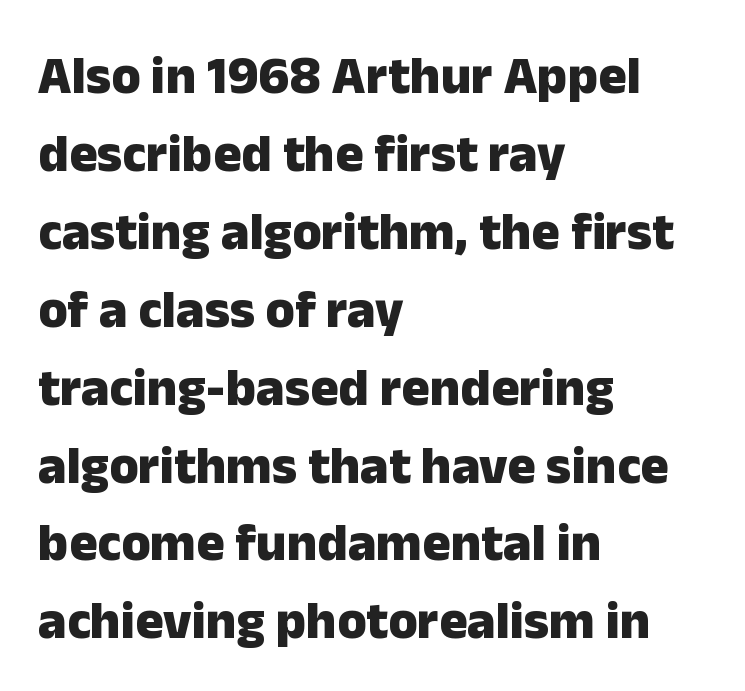
Q: Is the text bold? A: Yes.
Q: Is the text italic (slanted)? A: No, it is upright.
Q: Is the typeface a serif or a sans-serif typeface? A: Sans-serif.
Q: Is the text underlined? A: No.
Q: How is the paragraph aligned? A: Left-aligned.
Q: Is the spacing between letters normal or unusually wide? A: Normal.
Q: Is the spacing between lines tight, normal or loose? A: Normal.
Q: Width (condensed, normal, or wide)? A: Normal.
Q: Stroke contrast? A: Low.
Q: x-height? A: Medium.
Q: Monospaced? A: No.
